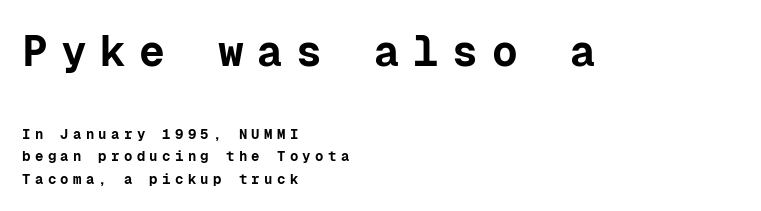
The image shows 43 px bold sans-serif type, upright, monospaced; set left-aligned, normal line spacing (1.58x), unusually wide letter spacing (+0.31 em), not underlined; the first (top) block is 3.07x larger; low stroke contrast and a medium x-height.
